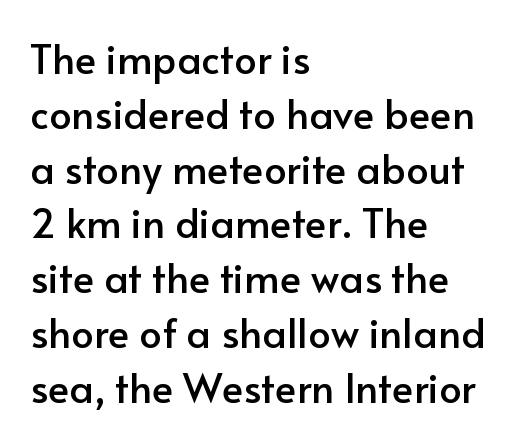
The image shows 40 px sans-serif type, upright; set left-aligned, normal line spacing (1.37x), normal letter spacing, not underlined; low stroke contrast and a small x-height.
